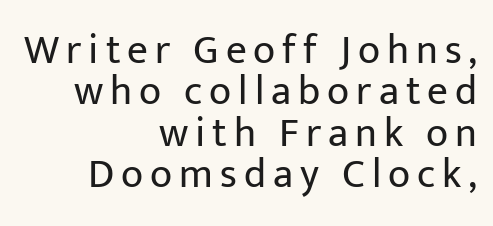
Q: Is the text bold? A: No.
Q: Is the text italic (slanted)? A: No, it is upright.
Q: Is the typeface a serif or a sans-serif typeface? A: Sans-serif.
Q: Is the text underlined? A: No.
Q: How is the paragraph aligned? A: Right-aligned.
Q: Is the spacing between lines tight, normal or loose? A: Tight.
Q: Width (condensed, normal, or wide)? A: Normal.
Q: Stroke contrast? A: Low.
Q: x-height? A: Medium.
Q: Monospaced? A: No.
